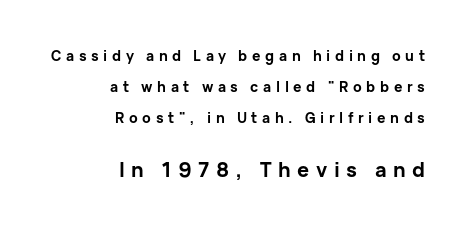
Q: Is the text bold? A: Yes.
Q: Is the text italic (slanted)? A: No, it is upright.
Q: Is the text underlined? A: No.
Q: How is the paragraph aligned? A: Right-aligned.
Q: Is the spacing between letters normal or unusually wide? A: Unusually wide.
Q: Is the spacing between lines tight, normal or loose? A: Loose.
Q: Which block of text is set in a larger size, the first (top) or the second (bottom)? A: The second (bottom) one.
